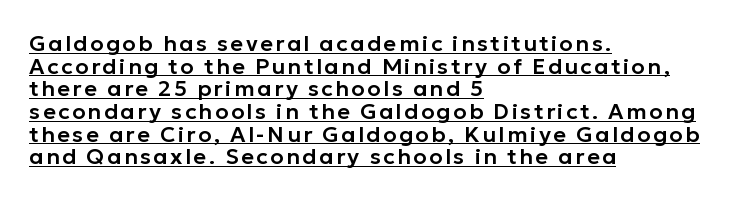
{"italic": "no", "underline": "yes", "align": "left", "line_spacing": "tight", "line_spacing_ratio": 1.03, "glyph_px": 22}
